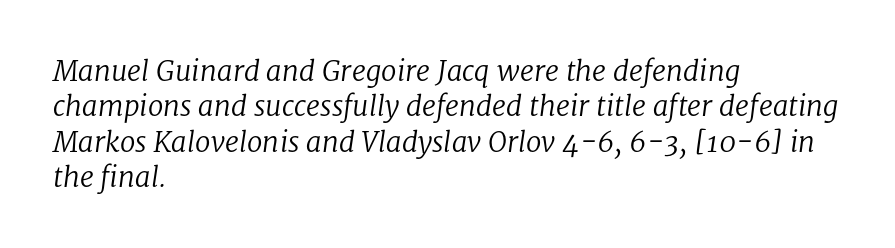
{"serif": "yes", "italic": "yes", "lean": "right", "slant_degrees": 8, "bold": "no", "weight": "regular", "width": "normal", "stroke_contrast": "low", "x_height": "medium", "monospaced": "no", "underline": "no", "align": "left", "line_spacing": "normal", "line_spacing_ratio": 1.26, "letter_spacing": "normal", "letter_spacing_em": 0.0, "glyph_px": 28}
